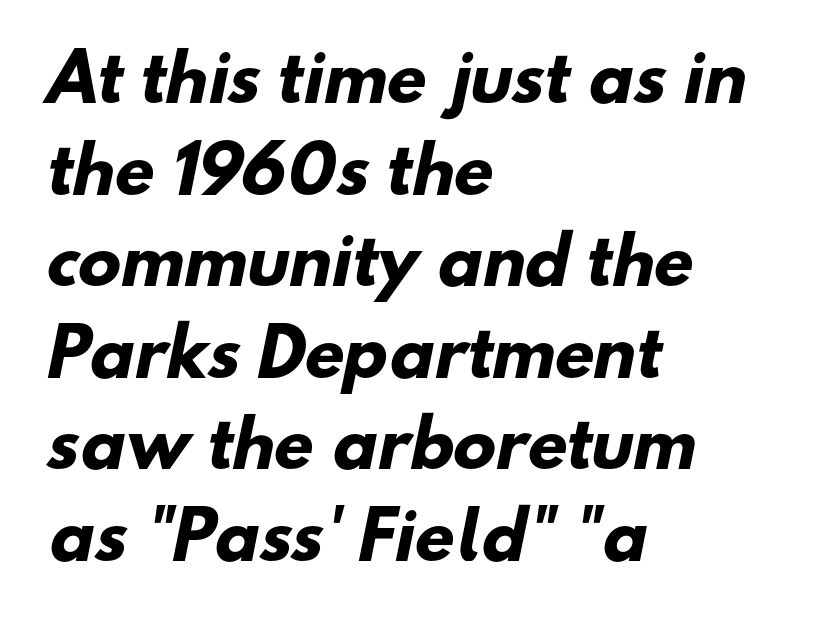
{"serif": "no", "bold": "yes", "weight": "heavy", "width": "normal", "stroke_contrast": "low", "x_height": "small", "monospaced": "no", "underline": "no", "align": "left", "line_spacing": "normal", "line_spacing_ratio": 1.43, "letter_spacing": "normal", "letter_spacing_em": 0.0, "glyph_px": 64}
